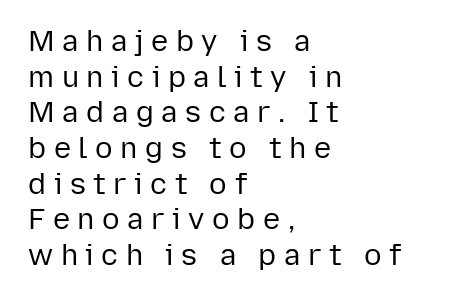
{"serif": "no", "italic": "no", "bold": "no", "weight": "regular", "width": "normal", "stroke_contrast": "low", "x_height": "medium", "monospaced": "no", "underline": "no", "align": "left", "line_spacing_ratio": 1.23, "letter_spacing": "wide", "letter_spacing_em": 0.26, "glyph_px": 29}
